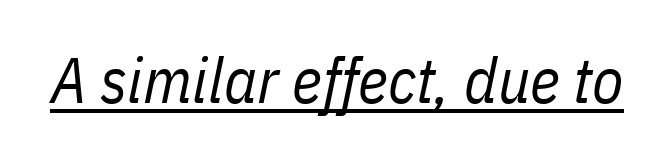
Q: Is the text bold? A: No.
Q: Is the text italic (slanted)? A: Yes, it leans right by about 11 degrees.
Q: Is the text underlined? A: Yes.
Q: Is the spacing between letters normal or unusually wide? A: Normal.
Q: Width (condensed, normal, or wide)? A: Condensed.
Q: Stroke contrast? A: Low.
Q: x-height? A: Medium.
Q: Monospaced? A: No.
